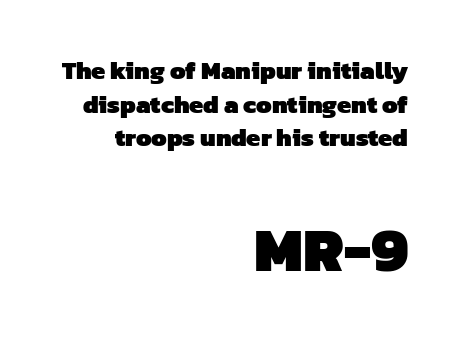
Q: Is the text bold? A: Yes.
Q: Is the typeface a serif or a sans-serif typeface? A: Sans-serif.
Q: Is the text underlined? A: No.
Q: How is the paragraph aligned? A: Right-aligned.
Q: Is the spacing between letters normal or unusually wide? A: Normal.
Q: Is the spacing between lines tight, normal or loose? A: Normal.
Q: Which block of text is set in a larger size, the first (top) or the second (bottom)? A: The second (bottom) one.
Q: Width (condensed, normal, or wide)? A: Normal.
Q: Stroke contrast? A: Low.
Q: x-height? A: Medium.
Q: Monospaced? A: No.
